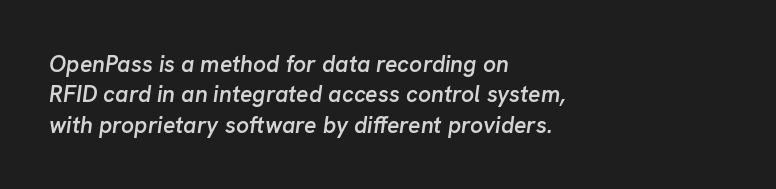
{"italic": "yes", "lean": "right", "slant_degrees": 8, "bold": "semi", "underline": "no", "align": "left", "line_spacing": "normal", "line_spacing_ratio": 1.32, "letter_spacing": "normal", "letter_spacing_em": 0.0, "glyph_px": 23}
